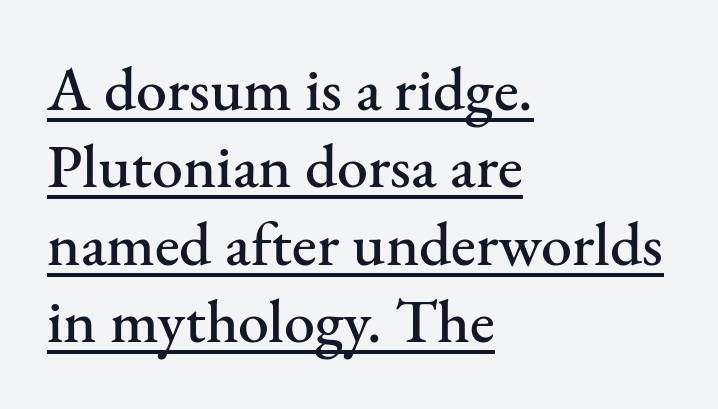
Each letter keeps its own natural width here, so spacing adapts to shape. The letters stand straight up with perfectly vertical stems. The passage shown has conventional tracking throughout. Honestly, the row spacing looks completely unremarkable. Are there feet on the stems? There are — it's a serif.
